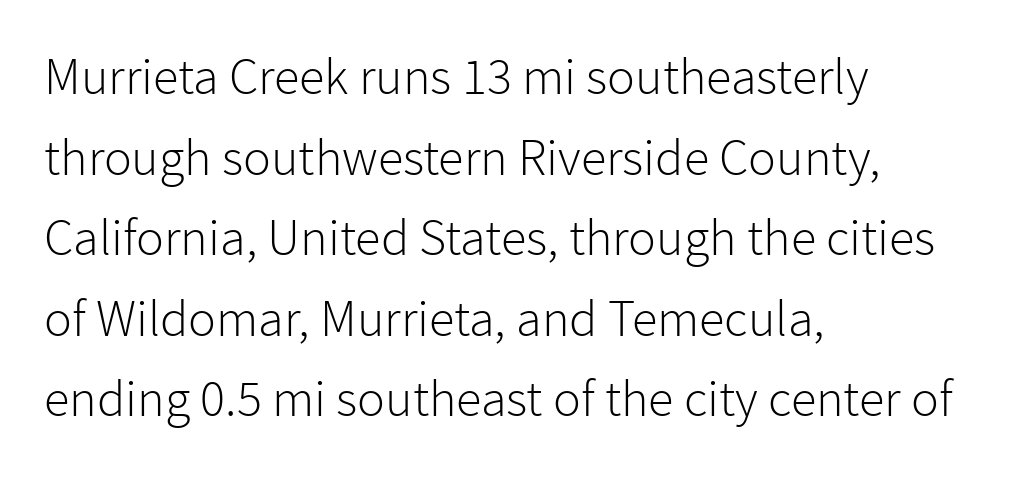
The image shows 52 px light sans-serif type, upright; set left-aligned, normal line spacing (1.55x), normal letter spacing, not underlined; low stroke contrast and a medium x-height.
